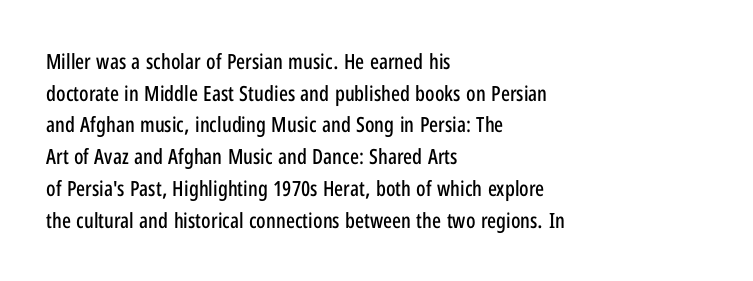
Q: Is the text italic (slanted)? A: No, it is upright.
Q: Is the text underlined? A: No.
Q: How is the paragraph aligned? A: Left-aligned.
Q: Is the spacing between letters normal or unusually wide? A: Normal.
Q: Is the spacing between lines tight, normal or loose? A: Normal.
